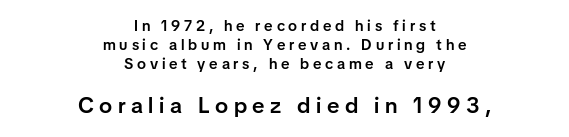
Honestly, there is no underline to notice here at all. These two chunks differ in scale, with the bottom chunk taking the larger measure. The type is letterspaced generously, with wide tracking. If you drew a line through each stem, it would be perfectly vertical.
